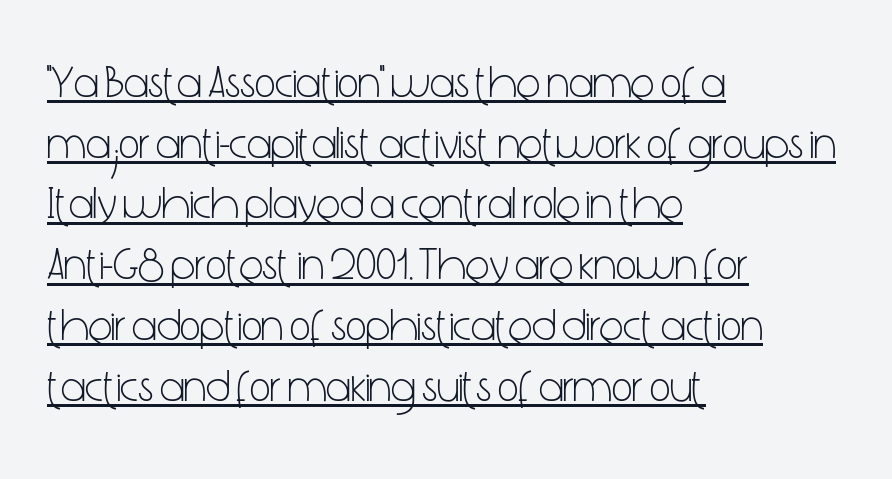
The leading is moderate, giving the passage an even texture. The glyphs in this specimen are sans serif. Visually the block forms a straight wall on the left and a jagged coastline on the right. Decoration check: the copy is underlined.
